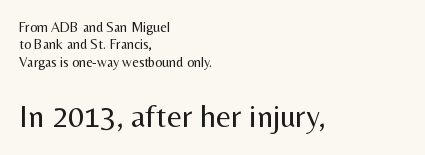
Think of a printed novel: that variable character pitch is what you see here. Is this a sans? Yes — the strokes have no serifs. A clean baseline with only descenders dipping below it. The composition opens small and finishes big.
